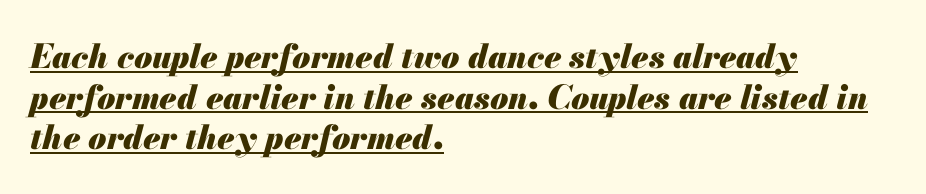
The image shows 33 px heavy type, italic (leaning right); set left-aligned, line spacing 1.23x, normal letter spacing, underlined; medium stroke contrast and a small x-height.
